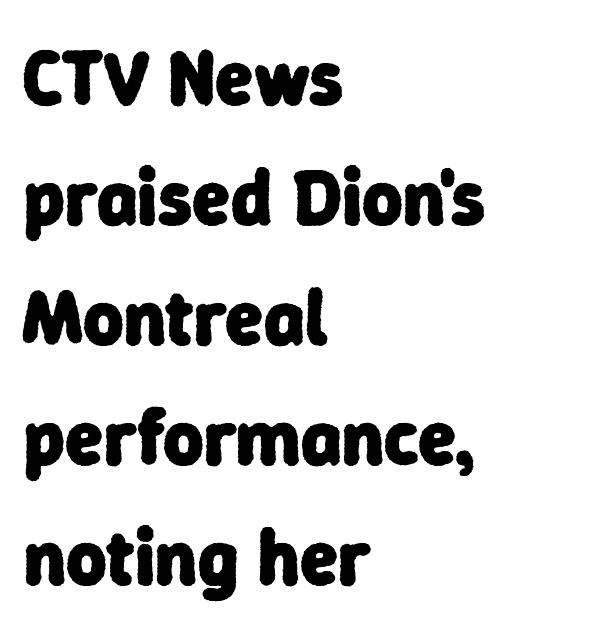
The image shows 78 px heavy sans-serif type; set left-aligned, normal line spacing (1.54x), normal letter spacing, not underlined; low stroke contrast and a medium x-height.
